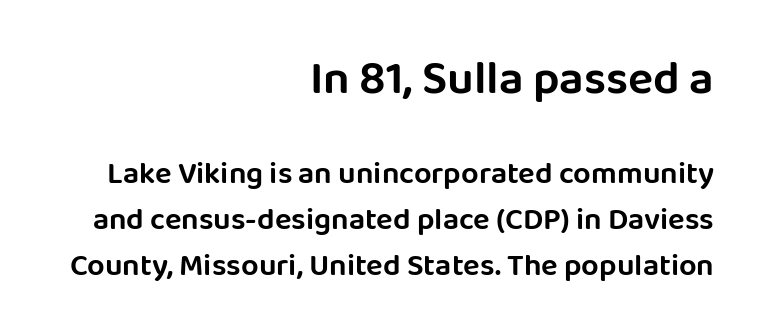
The image shows 47 px sans-serif type, upright; set right-aligned, normal line spacing (1.48x), normal letter spacing, not underlined; the first (top) block is 1.52x larger; low stroke contrast and a large x-height.
